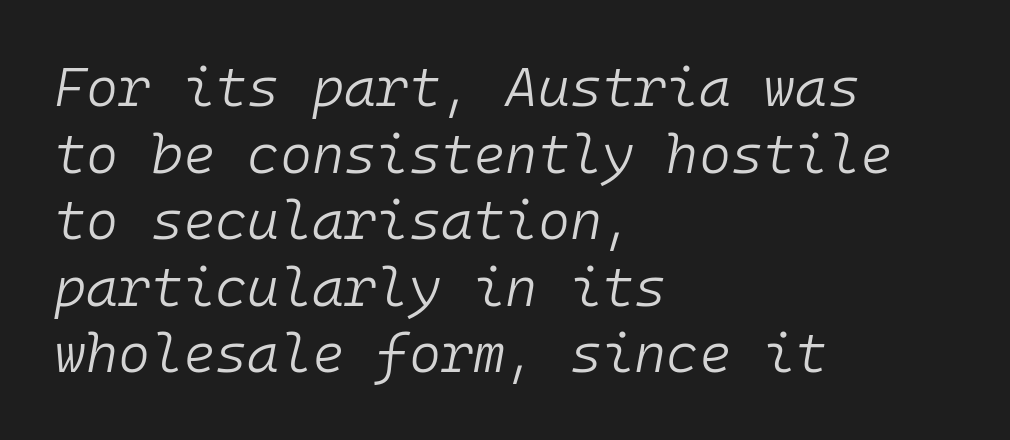
Q: Is the text bold? A: No.
Q: Is the text italic (slanted)? A: Yes, it leans right by about 10 degrees.
Q: Is the text underlined? A: No.
Q: How is the paragraph aligned? A: Left-aligned.
Q: Is the spacing between letters normal or unusually wide? A: Normal.
Q: Width (condensed, normal, or wide)? A: Normal.
Q: Stroke contrast? A: Low.
Q: x-height? A: Medium.
Q: Monospaced? A: Yes.
